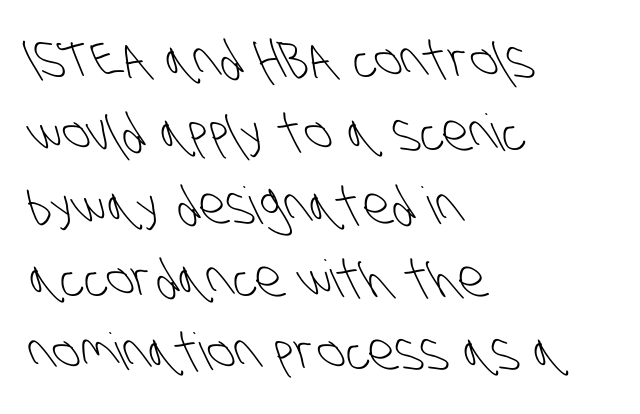
Words appear dense and cohesive because spacing is normal. Typographically, this falls in the sans-serif category. The letterforms sit at book weight or below. Notice how descenders clear the ascenders below comfortably — that's standard leading. Think of a printed novel: that variable character pitch is what you see here. The rendering anchors every line to the left-hand side.
